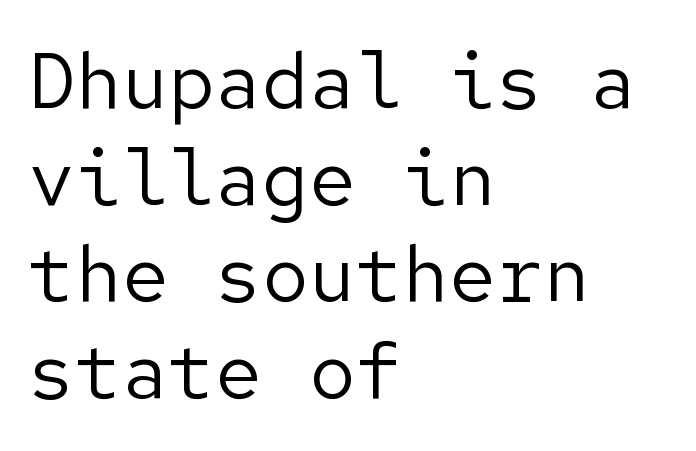
Is this a heavy cut? Hardly; it is regular or lighter. Does the type have serifs? No, each stem ends abruptly. Horizontal alignment here is leftward, the default for most running prose. Glyph-to-glyph distance matches everyday printed text. Rule under the text: the space is simply empty. Quick note: not italic, upright.
